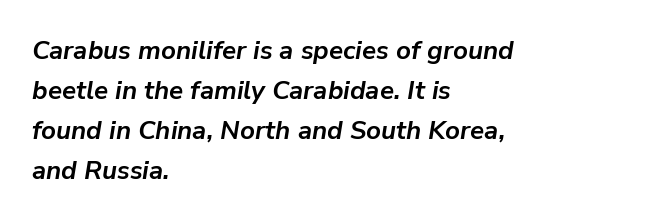
{"italic": "yes", "lean": "right", "slant_degrees": 9, "bold": "yes", "underline": "no", "align": "left", "line_spacing": "normal", "line_spacing_ratio": 1.54, "letter_spacing": "normal", "letter_spacing_em": 0.0, "glyph_px": 26}
